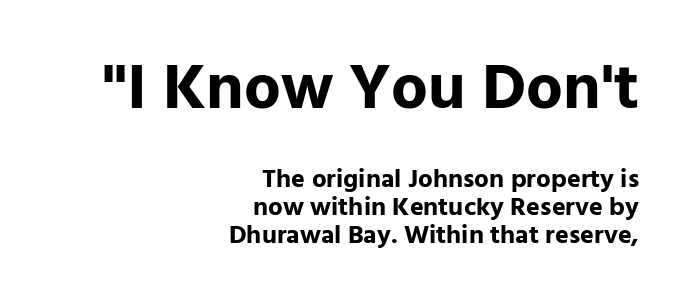
Q: Is the text bold? A: Yes.
Q: Is the text italic (slanted)? A: No, it is upright.
Q: Is the typeface a serif or a sans-serif typeface? A: Sans-serif.
Q: Is the text underlined? A: No.
Q: How is the paragraph aligned? A: Right-aligned.
Q: Is the spacing between letters normal or unusually wide? A: Normal.
Q: Is the spacing between lines tight, normal or loose? A: Tight.
Q: Which block of text is set in a larger size, the first (top) or the second (bottom)? A: The first (top) one.
Q: Width (condensed, normal, or wide)? A: Normal.
Q: Stroke contrast? A: Low.
Q: x-height? A: Medium.
Q: Monospaced? A: No.
